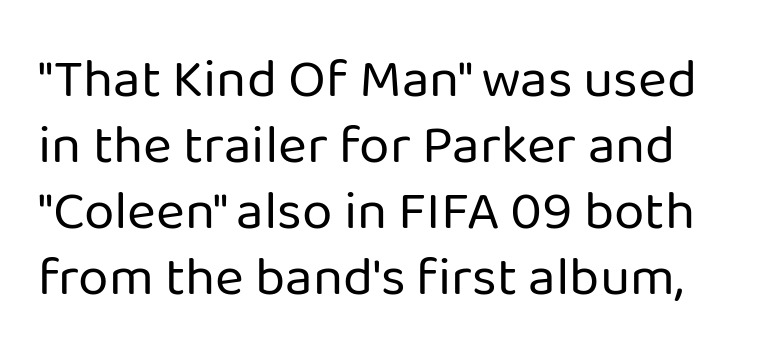
{"serif": "no", "italic": "no", "bold": "no", "weight": "regular", "width": "normal", "stroke_contrast": "low", "x_height": "medium", "monospaced": "no", "underline": "no", "line_spacing_ratio": 1.2, "letter_spacing": "normal", "letter_spacing_em": 0.0, "glyph_px": 55}
